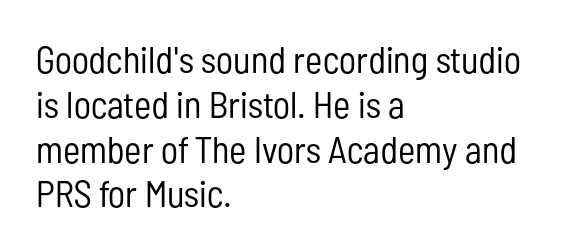
{"serif": "no", "italic": "no", "bold": "no", "weight": "regular", "width": "condensed", "stroke_contrast": "low", "x_height": "medium", "monospaced": "no", "underline": "no", "align": "left", "line_spacing_ratio": 1.21, "letter_spacing": "normal", "letter_spacing_em": 0.0, "glyph_px": 37}
